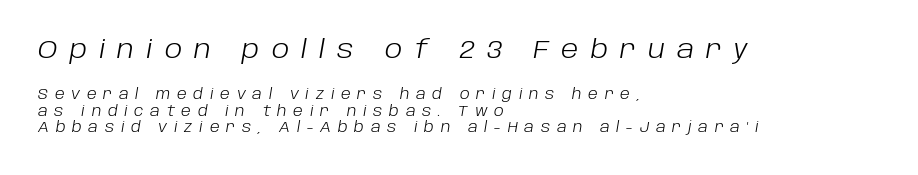
{"italic": "yes", "lean": "right", "slant_degrees": 10, "bold": "no", "underline": "no", "align": "left", "line_spacing_ratio": 1.17, "letter_spacing": "wide", "letter_spacing_em": 0.48, "larger_block": "first", "size_ratio": 1.79, "glyph_px": 25}
